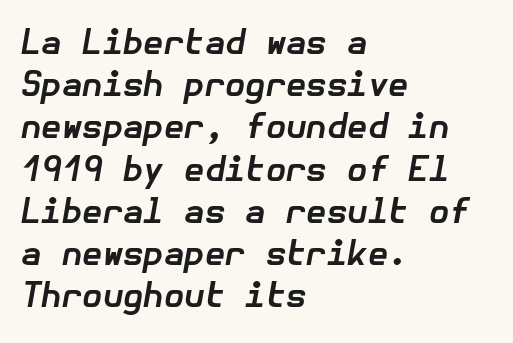
Honestly, the letter spacing is just normal — you wouldn't notice it. This sample uses an oblique cut, with every glyph tilted off the vertical. Any mark beneath the type? The region is blank. Honestly, the row spacing looks completely unremarkable.
